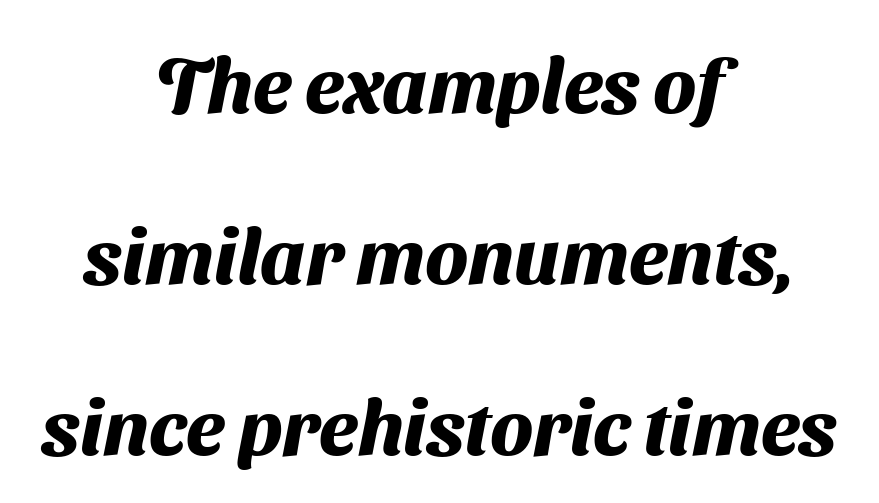
Q: Is the text bold? A: Yes.
Q: Is the typeface a serif or a sans-serif typeface? A: Sans-serif.
Q: Is the text underlined? A: No.
Q: How is the paragraph aligned? A: Centered.
Q: Is the spacing between letters normal or unusually wide? A: Normal.
Q: Is the spacing between lines tight, normal or loose? A: Loose.
Q: Width (condensed, normal, or wide)? A: Normal.
Q: Stroke contrast? A: Medium.
Q: x-height? A: Medium.
Q: Monospaced? A: No.
